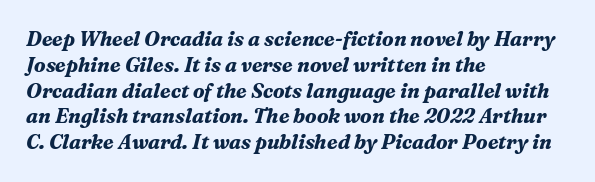
{"italic": "yes", "lean": "right", "slant_degrees": 16, "bold": "yes", "underline": "no", "align": "left", "line_spacing": "normal", "line_spacing_ratio": 1.29, "letter_spacing": "normal", "letter_spacing_em": 0.0, "glyph_px": 20}
